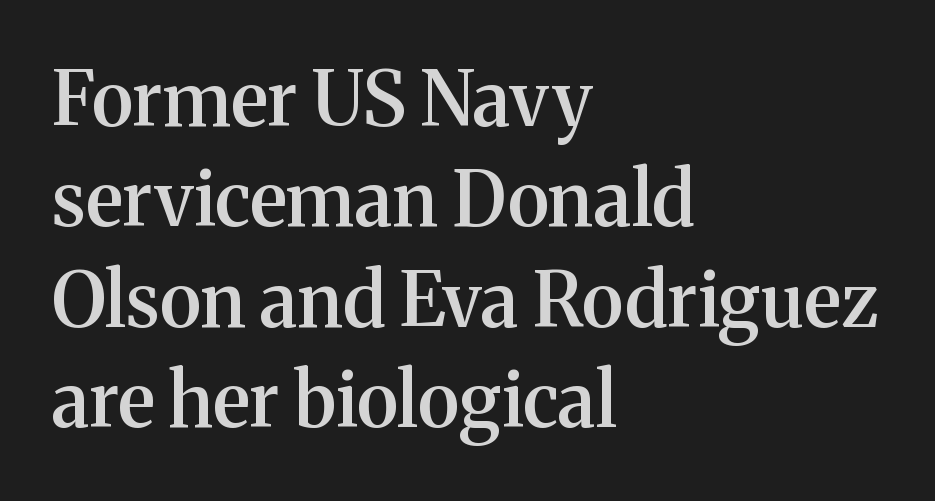
{"serif": "yes", "italic": "no", "bold": "semi", "weight": "semibold", "width": "normal", "stroke_contrast": "medium", "x_height": "medium", "monospaced": "no", "underline": "no", "align": "left", "line_spacing": "normal", "line_spacing_ratio": 1.34, "letter_spacing": "normal", "letter_spacing_em": 0.0, "glyph_px": 75}
